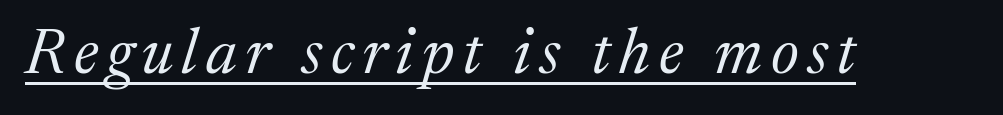
The image shows 64 px regular-weight serif type, italic (leaning right); set underlined; medium stroke contrast and a medium x-height.
